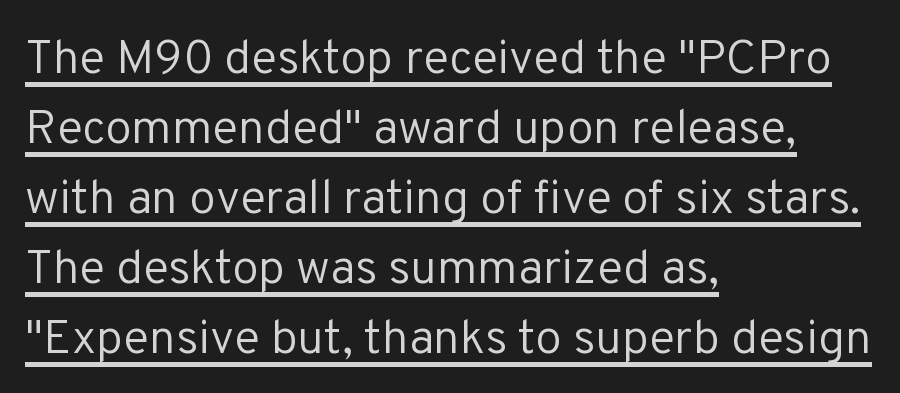
Q: Is the text bold? A: No.
Q: Is the text italic (slanted)? A: No, it is upright.
Q: Is the typeface a serif or a sans-serif typeface? A: Sans-serif.
Q: Is the text underlined? A: Yes.
Q: How is the paragraph aligned? A: Left-aligned.
Q: Is the spacing between letters normal or unusually wide? A: Normal.
Q: Is the spacing between lines tight, normal or loose? A: Normal.
Q: Width (condensed, normal, or wide)? A: Normal.
Q: Stroke contrast? A: Low.
Q: x-height? A: Medium.
Q: Monospaced? A: No.
